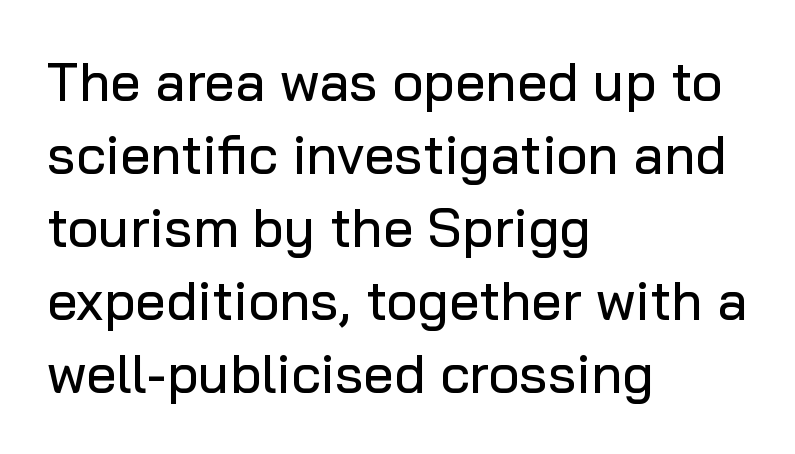
Note the varied advance widths — an 'i' is clearly narrower than an 'm'. Letterform terminals end flat and unadorned throughout the passage. Quick note: not italic, upright. Interline gaps are of average width in this sample. Beneath every word, the page is bare. These lines stack with their left ends in a neat column.
